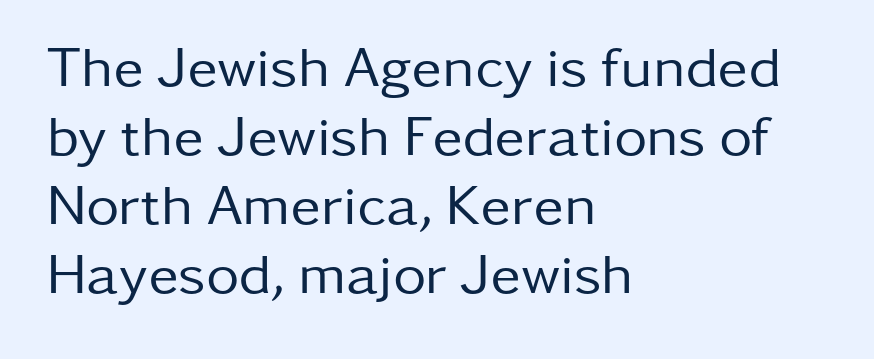
The image shows 57 px regular-weight sans-serif type, upright; set left-aligned, line spacing 1.21x, normal letter spacing, not underlined; low stroke contrast and a medium x-height.
